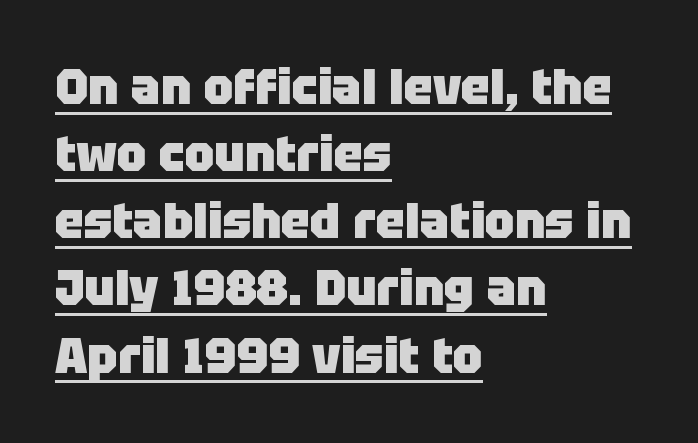
The image shows 49 px heavy sans-serif type, upright; set left-aligned, normal line spacing (1.37x), normal letter spacing, underlined; low stroke contrast and a large x-height.
